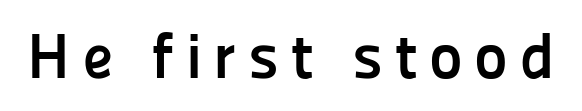
Quick note: not italic, upright. Is the type bold? Yes — the strokes are clearly thick and heavy. The face used here is proportionally spaced, like ordinary book or web type. Quick note: underline off. A sans-serif font was chosen for this passage.
